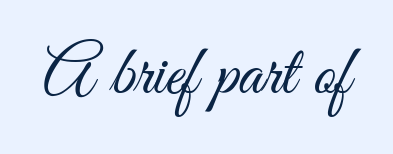
Are there feet on the stems? There aren't — it's a sans. Default kerning and tracking; the words read as compact shapes. Underlining? Definitely not there. Character widths vary here, with narrow letters taking less room than wide ones. On a weight scale, this lands at 450 or below.
